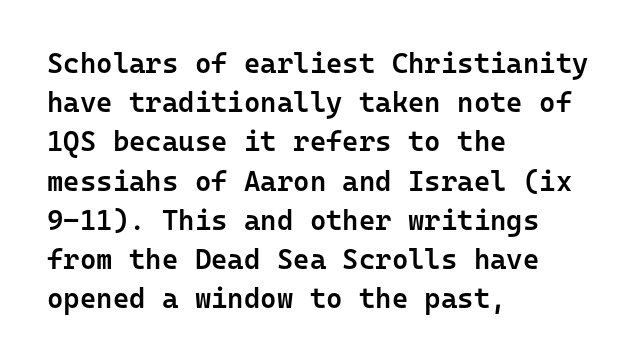
The image shows 28 px semibold sans-serif type, upright, monospaced; set left-aligned, normal line spacing (1.4x), normal letter spacing, not underlined; low stroke contrast and a medium x-height.
